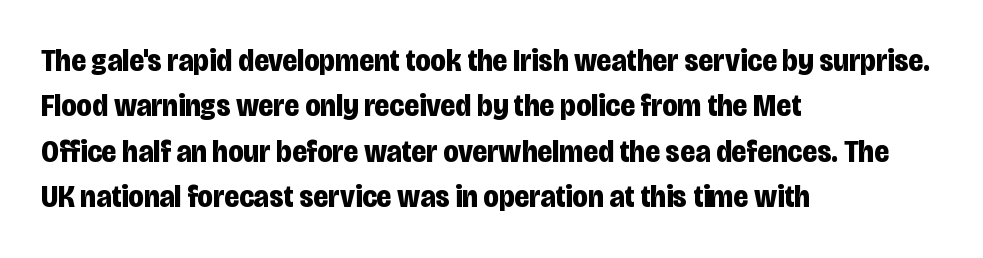
{"serif": "no", "italic": "no", "bold": "yes", "weight": "bold", "width": "condensed", "stroke_contrast": "low", "x_height": "large", "monospaced": "no", "underline": "no", "align": "left", "line_spacing": "normal", "line_spacing_ratio": 1.42, "letter_spacing": "normal", "letter_spacing_em": 0.0, "glyph_px": 32}
